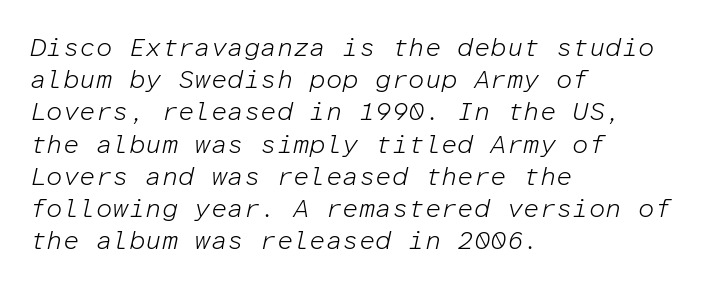
Leftover space on each line is placed entirely after the last word. Anything drawn beneath the words? Only blank space. The letters sit at their default tracking, neither squeezed nor spread. It's the slanting kind of type. The strokes carry an ordinary text weight at most.
